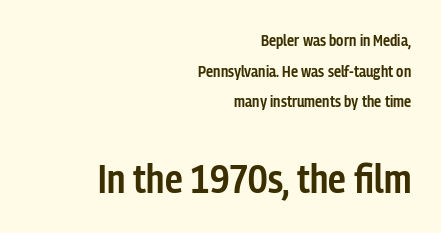
Q: Is the text bold? A: Semi-bold.
Q: Is the text italic (slanted)? A: No, it is upright.
Q: Is the typeface a serif or a sans-serif typeface? A: Sans-serif.
Q: Is the text underlined? A: No.
Q: How is the paragraph aligned? A: Right-aligned.
Q: Is the spacing between letters normal or unusually wide? A: Normal.
Q: Is the spacing between lines tight, normal or loose? A: Loose.
Q: Which block of text is set in a larger size, the first (top) or the second (bottom)? A: The second (bottom) one.
Q: Width (condensed, normal, or wide)? A: Condensed.
Q: Stroke contrast? A: Low.
Q: x-height? A: Medium.
Q: Monospaced? A: No.
